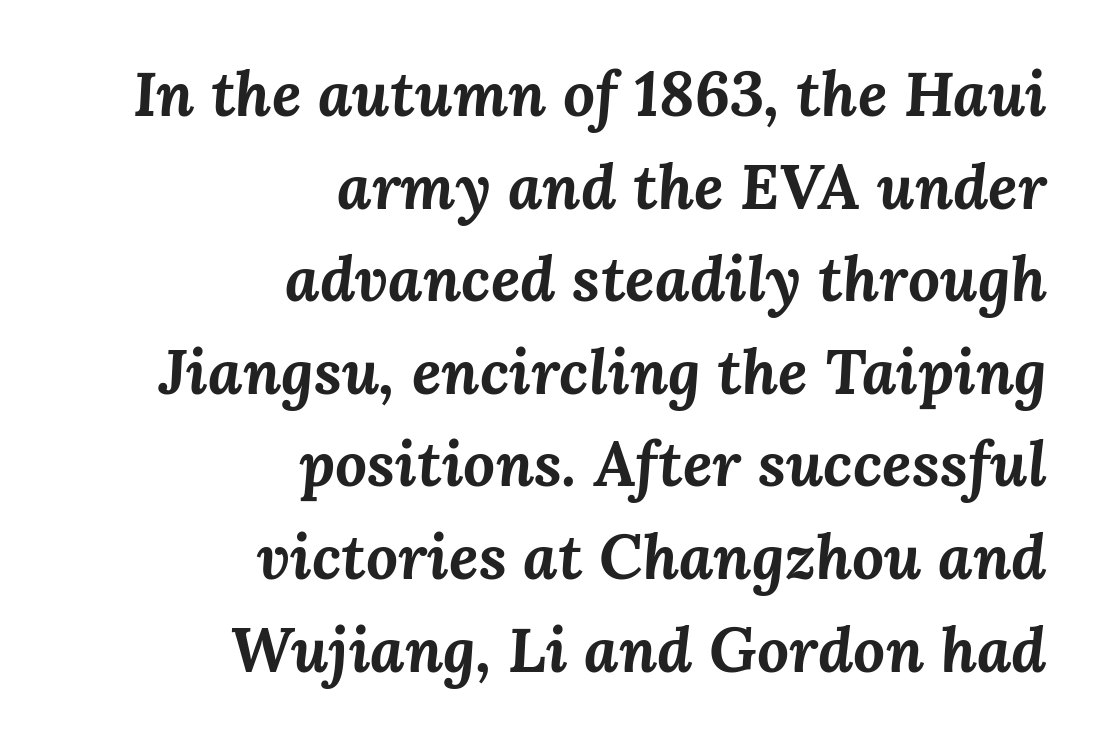
Q: Is the text bold? A: Yes.
Q: Is the text italic (slanted)? A: Yes, it leans right by about 3 degrees.
Q: Is the text underlined? A: No.
Q: How is the paragraph aligned? A: Right-aligned.
Q: Is the spacing between letters normal or unusually wide? A: Normal.
Q: Is the spacing between lines tight, normal or loose? A: Normal.
Q: Width (condensed, normal, or wide)? A: Normal.
Q: Stroke contrast? A: Medium.
Q: x-height? A: Medium.
Q: Monospaced? A: No.
